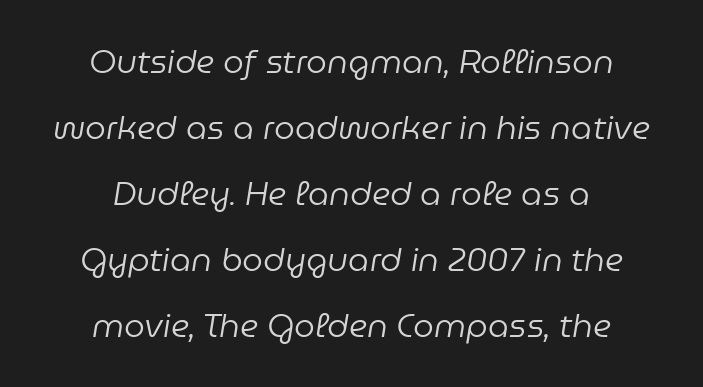
The image shows 33 px regular-weight type, italic (leaning right); set centered, loose line spacing (2.0x), normal letter spacing, not underlined; low stroke contrast and a medium x-height.
